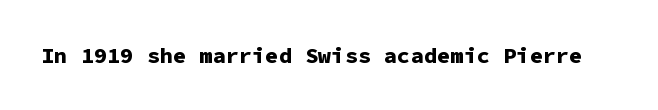
{"italic": "no", "bold": "yes", "underline": "no", "letter_spacing": "normal", "letter_spacing_em": 0.0, "glyph_px": 22}
